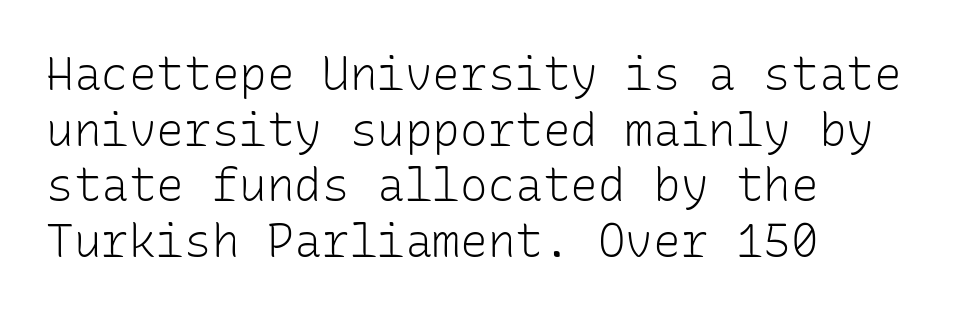
This sample has the even, mechanical cadence of fixed-width lettering. Check the space under the baseline: it is left empty. Posture: straight, roman, zero tilt. Compared with typical body copy, the letter spacing here is the same.
